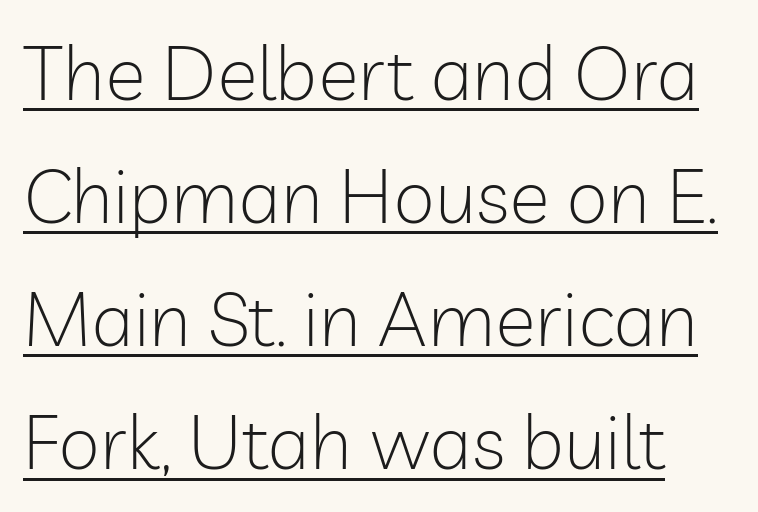
Q: Is the text bold? A: No.
Q: Is the text italic (slanted)? A: No, it is upright.
Q: Is the typeface a serif or a sans-serif typeface? A: Sans-serif.
Q: Is the text underlined? A: Yes.
Q: Is the spacing between letters normal or unusually wide? A: Normal.
Q: Is the spacing between lines tight, normal or loose? A: Normal.
Q: Width (condensed, normal, or wide)? A: Normal.
Q: Stroke contrast? A: Low.
Q: x-height? A: Medium.
Q: Monospaced? A: No.
